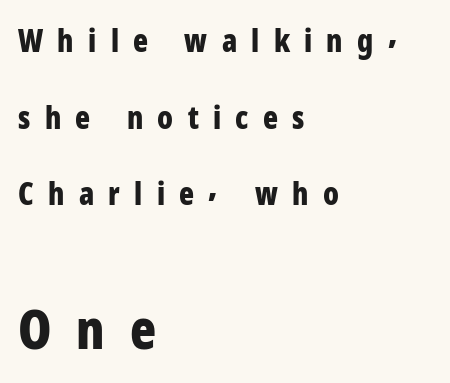
If you drew a line through each stem, it would be perfectly vertical. Larger block? The one below; the one above is distinctly smaller. The block of text is sparse from top to bottom, with ample space between rows. The rag falls on the right side of this text block. You could not count columns in this text — the font is proportionally spaced. Letterform terminals end flat and unadorned throughout the passage.
